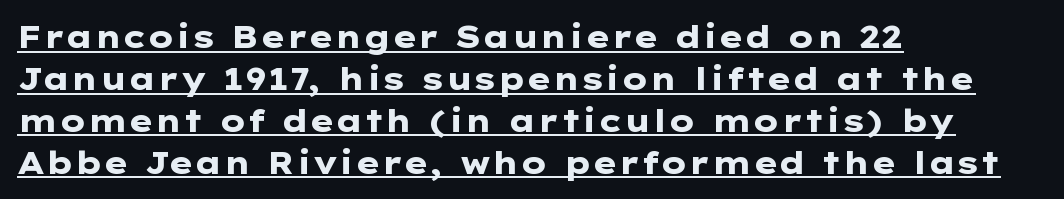
{"serif": "no", "italic": "no", "bold": "yes", "weight": "heavy", "width": "wide", "stroke_contrast": "low", "x_height": "medium", "underline": "yes", "align": "left", "line_spacing": "normal", "line_spacing_ratio": 1.35, "letter_spacing": "normal", "letter_spacing_em": 0.0, "glyph_px": 31}
